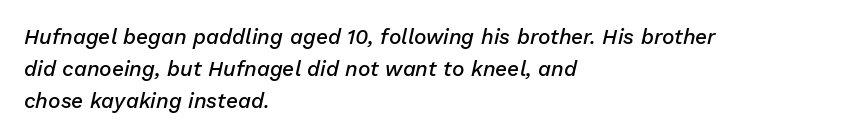
The letterforms sit shoulder to shoulder at normal distance. Semibold letterforms, between regular and bold. Observe the lean: these are italic letterforms. One glance says typical: line gaps are just what's usual. Has an underline been added? It has not.
